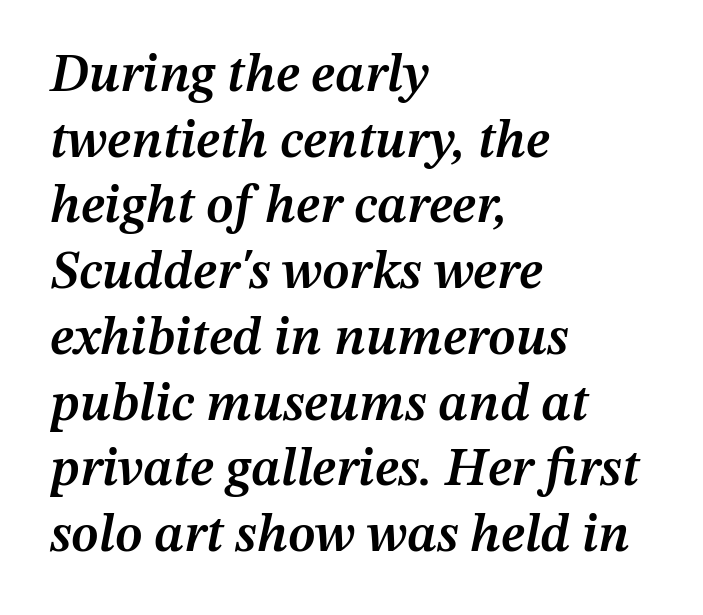
Q: Is the text bold? A: Semi-bold.
Q: Is the text italic (slanted)? A: Yes, it leans right by about 12 degrees.
Q: Is the text underlined? A: No.
Q: How is the paragraph aligned? A: Left-aligned.
Q: Is the spacing between letters normal or unusually wide? A: Normal.
Q: Width (condensed, normal, or wide)? A: Normal.
Q: Stroke contrast? A: Medium.
Q: x-height? A: Medium.
Q: Monospaced? A: No.
